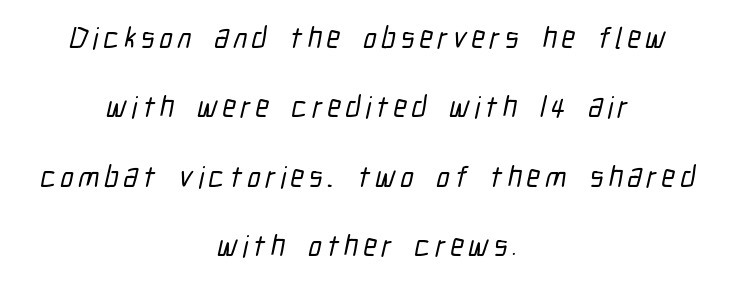
Q: Is the typeface a serif or a sans-serif typeface? A: Sans-serif.
Q: Is the text underlined? A: No.
Q: How is the paragraph aligned? A: Centered.
Q: Is the spacing between lines tight, normal or loose? A: Loose.
Q: Width (condensed, normal, or wide)? A: Condensed.
Q: Stroke contrast? A: Low.
Q: x-height? A: Medium.
Q: Monospaced? A: No.
